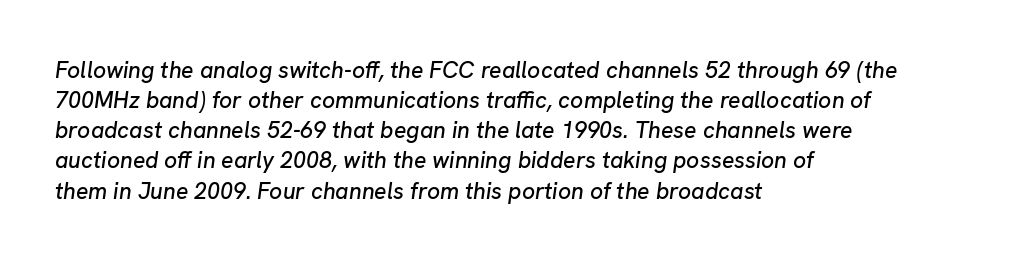
{"italic": "yes", "lean": "right", "slant_degrees": 8, "underline": "no", "align": "left", "line_spacing": "normal", "line_spacing_ratio": 1.31, "letter_spacing": "normal", "letter_spacing_em": 0.0, "glyph_px": 23}
